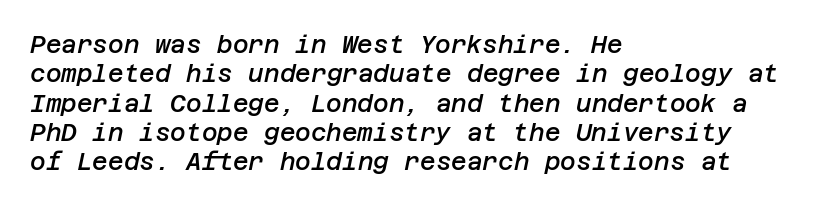
{"italic": "yes", "lean": "right", "slant_degrees": 12, "bold": "semi", "underline": "no", "align": "left", "line_spacing_ratio": 1.22, "letter_spacing": "normal", "letter_spacing_em": 0.0, "glyph_px": 24}
